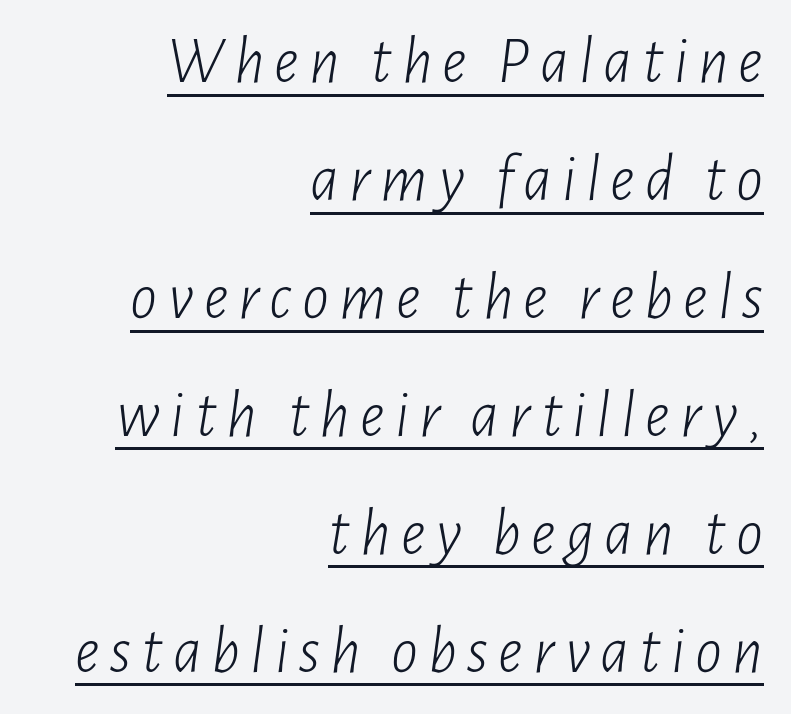
The image shows 67 px light, condensed type, italic (leaning right); set right-aligned, line spacing 1.76x, underlined; low stroke contrast and a medium x-height.
